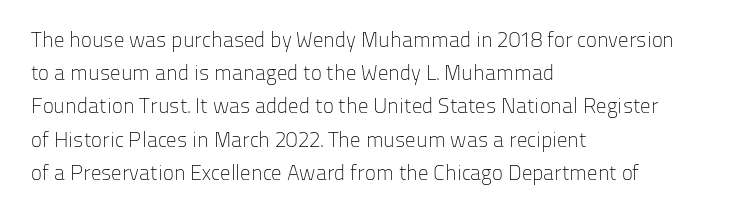
The face looks like a standard text weight, possibly lighter. Short and long lines alike share a common starting point at left. Vertically, the passage feels balanced, rows spaced as you'd expect. A bare baseline throughout the passage. Here the glyphs are tracked normally, forming tight word shapes.
